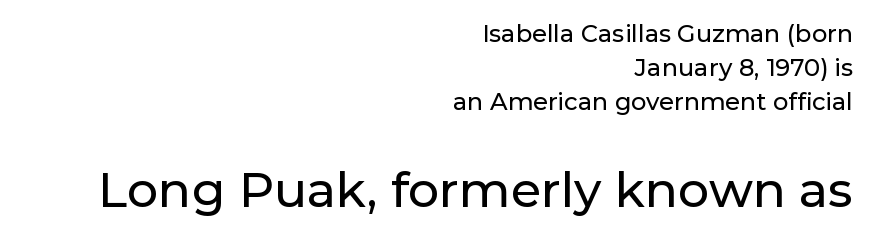
The image shows 49 px sans-serif type, upright; set right-aligned, normal line spacing (1.41x), normal letter spacing, not underlined; the second (bottom) block is 2.04x larger; low stroke contrast and a medium x-height.
